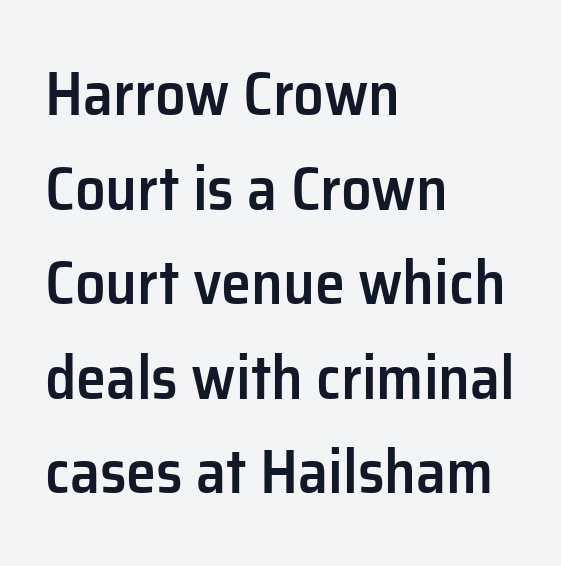
These lines were composed using upright roman letters. The text was rendered using a sans face with plain stroke endings. The rendering uses a semibold face; strokes are thickened but not to full bold. Standard letterfit; no display-style spreading of the glyphs. Bare-footed words on every line. Horizontal alignment here is leftward, the default for most running prose.
